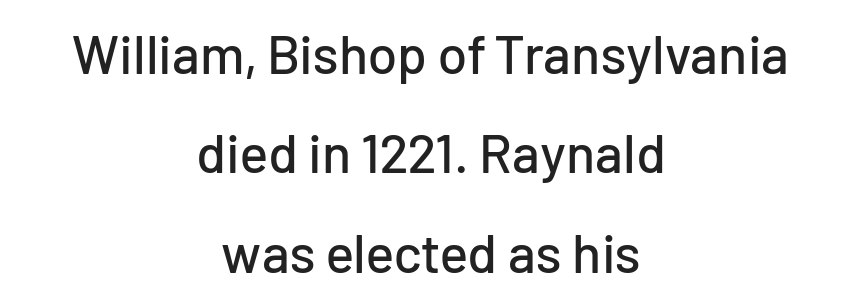
Q: Is the text italic (slanted)? A: No, it is upright.
Q: Is the typeface a serif or a sans-serif typeface? A: Sans-serif.
Q: Is the text underlined? A: No.
Q: How is the paragraph aligned? A: Centered.
Q: Is the spacing between letters normal or unusually wide? A: Normal.
Q: Width (condensed, normal, or wide)? A: Normal.
Q: Stroke contrast? A: Low.
Q: x-height? A: Medium.
Q: Monospaced? A: No.
